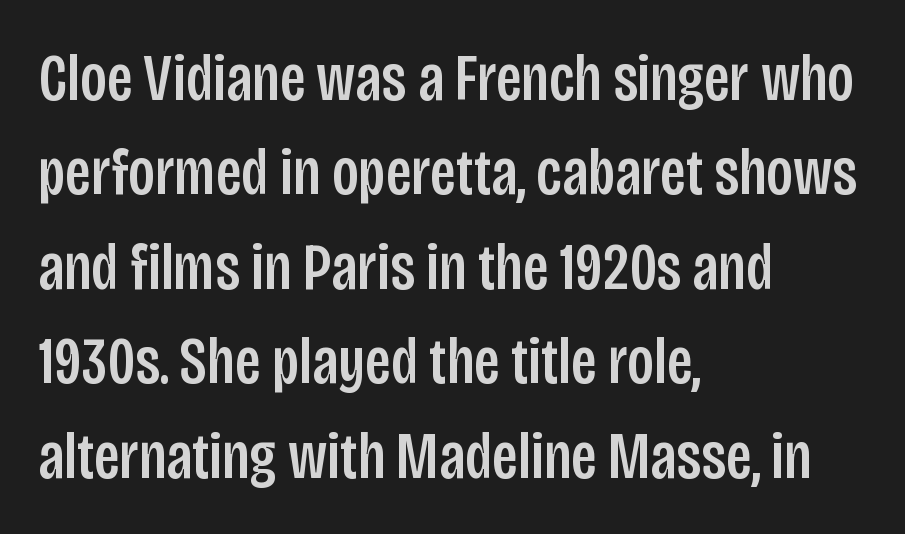
The image shows 66 px condensed sans-serif type, upright; set left-aligned, normal line spacing (1.43x), normal letter spacing, not underlined; low stroke contrast and a large x-height.
